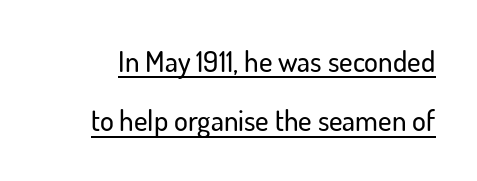
{"serif": "no", "italic": "no", "width": "normal", "stroke_contrast": "low", "x_height": "small", "monospaced": "no", "underline": "yes", "line_spacing": "loose", "line_spacing_ratio": 2.05, "letter_spacing": "normal", "letter_spacing_em": 0.0, "glyph_px": 29}
